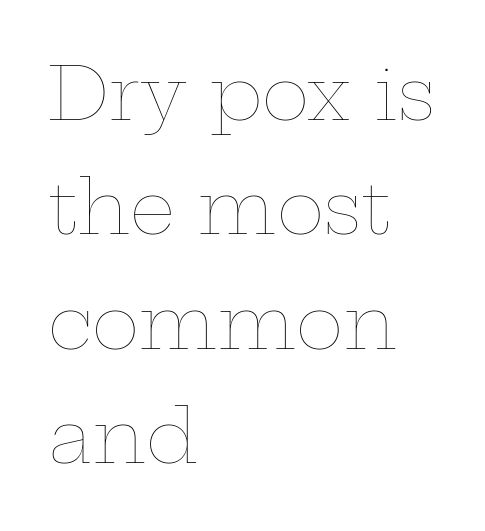
Rule under the text: the space is simply empty. These lines are set flush left with a ragged right edge. The designer left line spacing at the default. The strokes carry an ordinary text weight at most.
